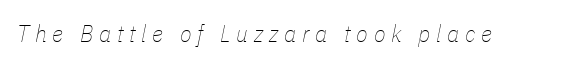
The image shows 24 px text type, italic (leaning right); set unusually wide letter spacing (+0.24 em), not underlined.
